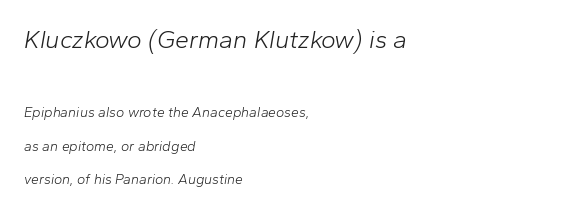
The image shows 25 px text type, italic (leaning right); set left-aligned, loose line spacing (2.38x), normal letter spacing, not underlined; the first (top) block is 1.79x larger.
